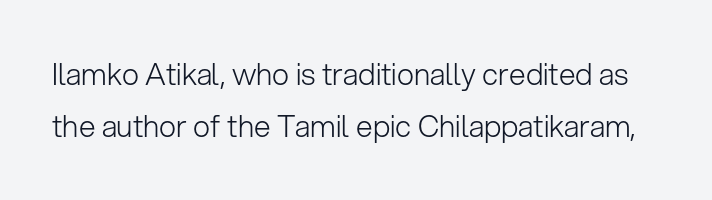
{"serif": "no", "italic": "no", "bold": "no", "weight": "light", "width": "normal", "stroke_contrast": "low", "x_height": "medium", "monospaced": "no", "underline": "no", "line_spacing_ratio": 1.74, "letter_spacing": "normal", "letter_spacing_em": 0.0, "glyph_px": 30}
